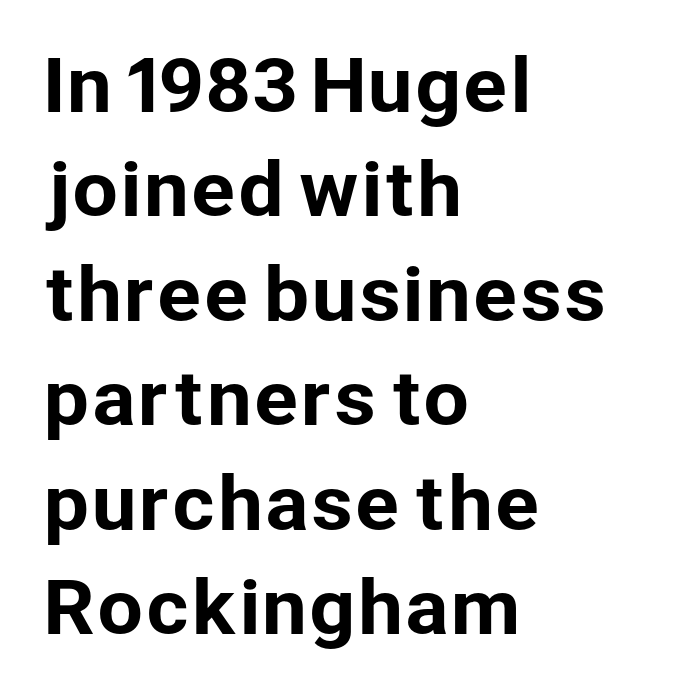
Q: Is the text italic (slanted)? A: No, it is upright.
Q: Is the typeface a serif or a sans-serif typeface? A: Sans-serif.
Q: Is the text underlined? A: No.
Q: How is the paragraph aligned? A: Left-aligned.
Q: Is the spacing between letters normal or unusually wide? A: Normal.
Q: Is the spacing between lines tight, normal or loose? A: Normal.
Q: Width (condensed, normal, or wide)? A: Normal.
Q: Stroke contrast? A: Low.
Q: x-height? A: Medium.
Q: Monospaced? A: No.
